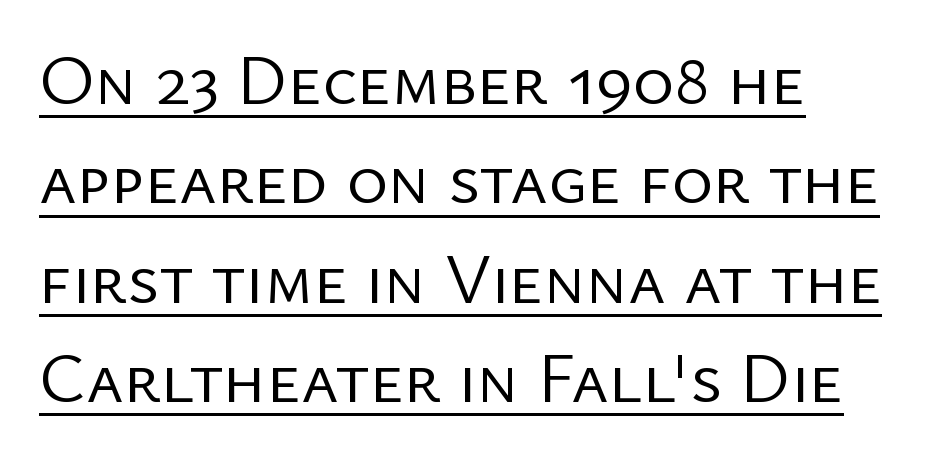
The rendering uses natural spacing where letterforms have individual widths. The lines are quadded left. Honestly, the letter spacing is just normal — you wouldn't notice it. The lines sit at an ordinary, default distance from one another. The letterforms sit at book weight or below.
